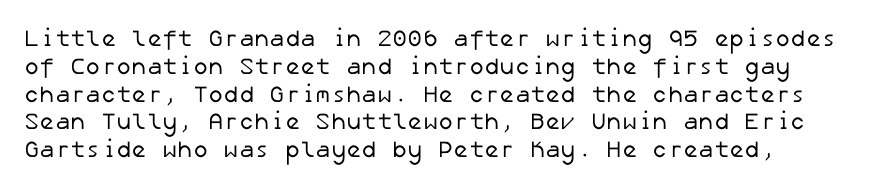
The image shows 23 px text type; set line spacing 1.21x, normal letter spacing, not underlined.
